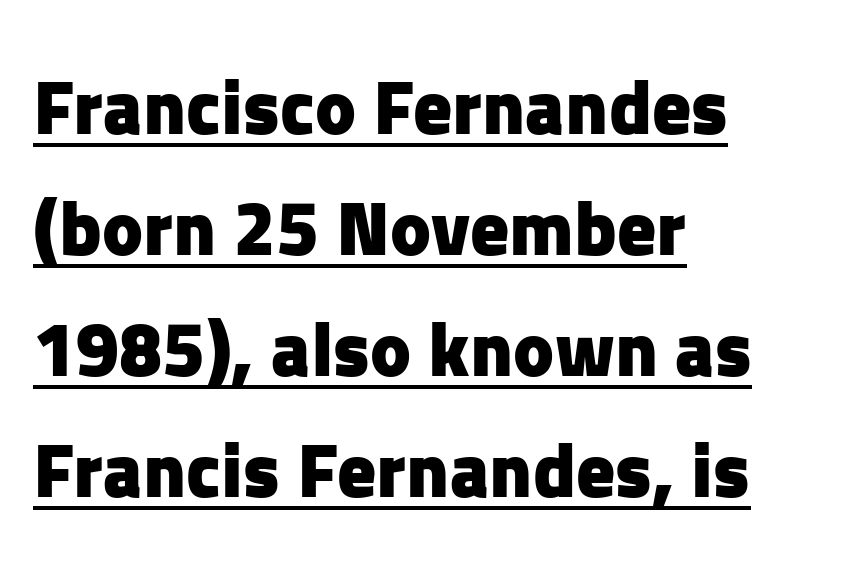
Line spacing here is normal. I'd describe the lettering as bold — thick and assertive. Each line of the rendering has a horizontal stroke beneath the glyphs. Here the designer chose a conventional face with non-uniform glyph widths. Typographically, this falls in the sans-serif category.
